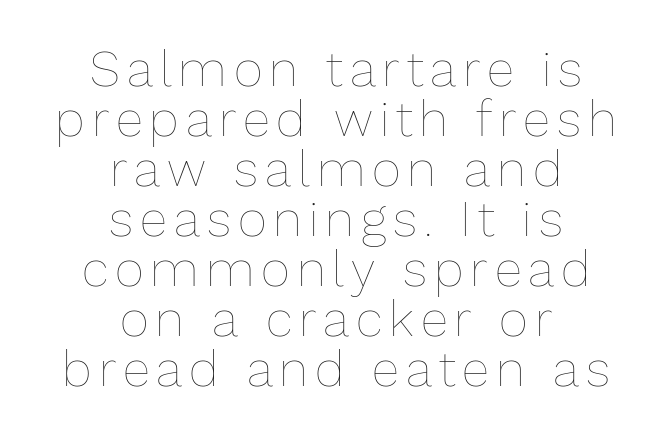
Q: Is the text bold? A: No.
Q: Is the text italic (slanted)? A: No, it is upright.
Q: Is the text underlined? A: No.
Q: How is the paragraph aligned? A: Centered.
Q: Is the spacing between lines tight, normal or loose? A: Tight.
Q: Width (condensed, normal, or wide)? A: Normal.
Q: Stroke contrast? A: Low.
Q: x-height? A: Medium.
Q: Monospaced? A: No.
